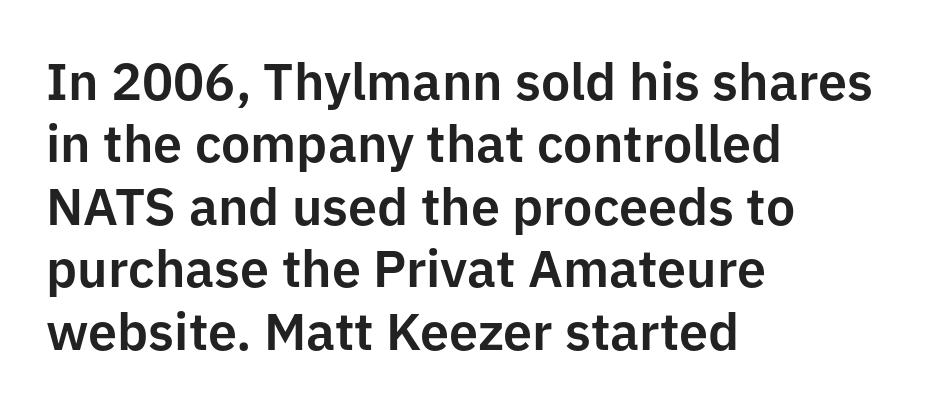
Serif or sans? Sans — the stroke terminals are bare. Here the designer chose a conventional face with non-uniform glyph widths. In terms of posture, this sample is upright. Glance below the letters and you will spot only blank space.
